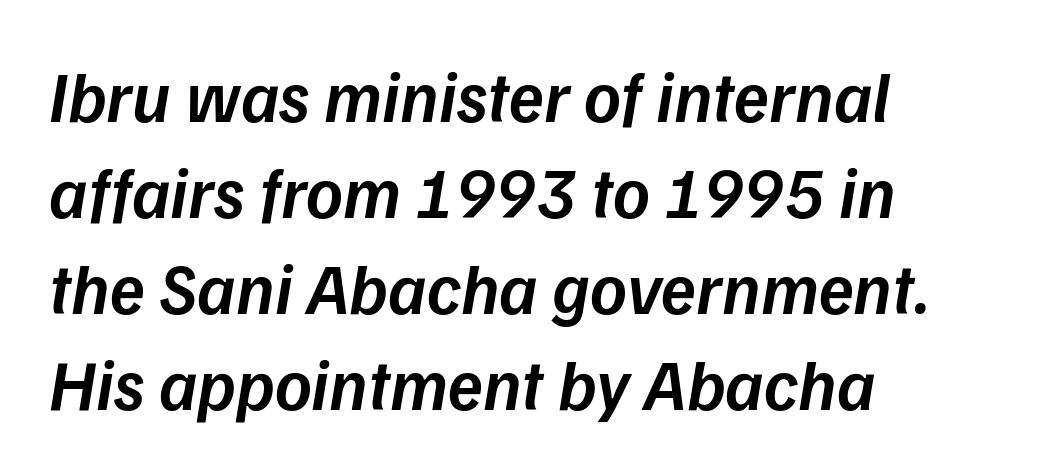
{"italic": "yes", "lean": "right", "slant_degrees": 9, "bold": "semi", "weight": "semibold", "width": "normal", "stroke_contrast": "low", "x_height": "medium", "monospaced": "no", "underline": "no", "align": "left", "line_spacing": "normal", "line_spacing_ratio": 1.35, "letter_spacing": "normal", "letter_spacing_em": 0.0, "glyph_px": 71}
